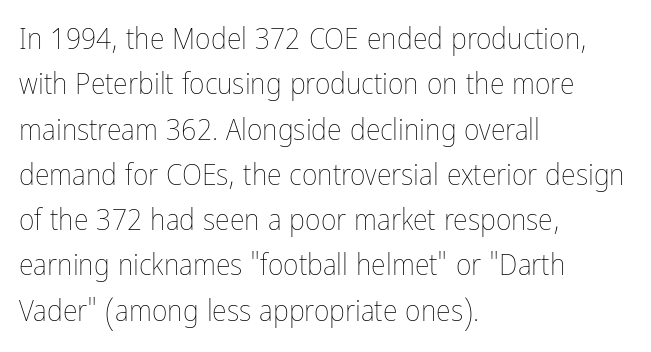
Q: Is the text bold? A: No.
Q: Is the text italic (slanted)? A: No, it is upright.
Q: Is the text underlined? A: No.
Q: How is the paragraph aligned? A: Left-aligned.
Q: Is the spacing between letters normal or unusually wide? A: Normal.
Q: Is the spacing between lines tight, normal or loose? A: Normal.
Q: Width (condensed, normal, or wide)? A: Condensed.
Q: Stroke contrast? A: Low.
Q: x-height? A: Medium.
Q: Monospaced? A: No.
